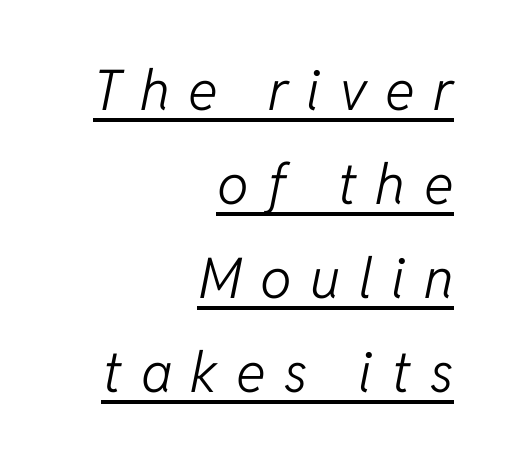
{"italic": "yes", "lean": "right", "slant_degrees": 11, "bold": "no", "weight": "light", "width": "normal", "stroke_contrast": "low", "x_height": "medium", "monospaced": "no", "underline": "yes", "align": "right", "line_spacing": "normal", "line_spacing_ratio": 1.68, "letter_spacing": "wide", "letter_spacing_em": 0.33, "glyph_px": 56}
